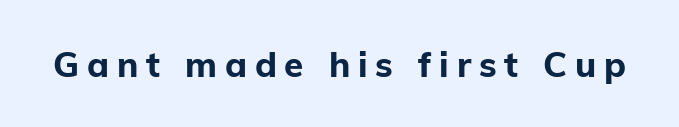
Q: Is the text bold? A: Yes.
Q: Is the text italic (slanted)? A: No, it is upright.
Q: Is the typeface a serif or a sans-serif typeface? A: Sans-serif.
Q: Is the text underlined? A: No.
Q: Is the spacing between letters normal or unusually wide? A: Unusually wide.
Q: Width (condensed, normal, or wide)? A: Normal.
Q: Stroke contrast? A: Low.
Q: x-height? A: Medium.
Q: Monospaced? A: No.
